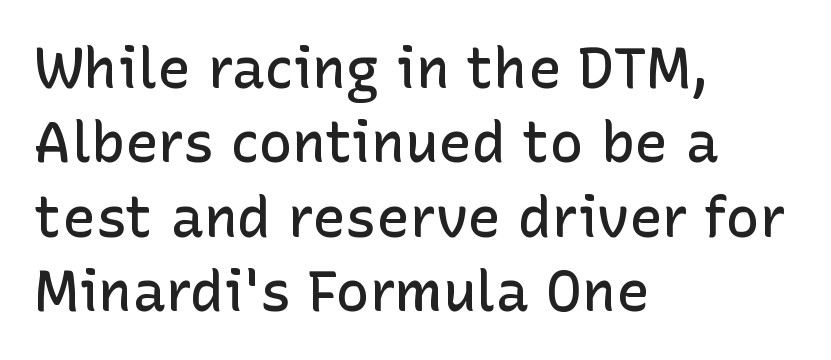
As a designer I'd log this as weight 600, semibold. The text was rendered using a sans face with plain stroke endings. Horizontal alignment here is leftward, the default for most running prose. Letters rest on an invisible, unmarked baseline. Each letter keeps its own natural width here, so spacing adapts to shape.
